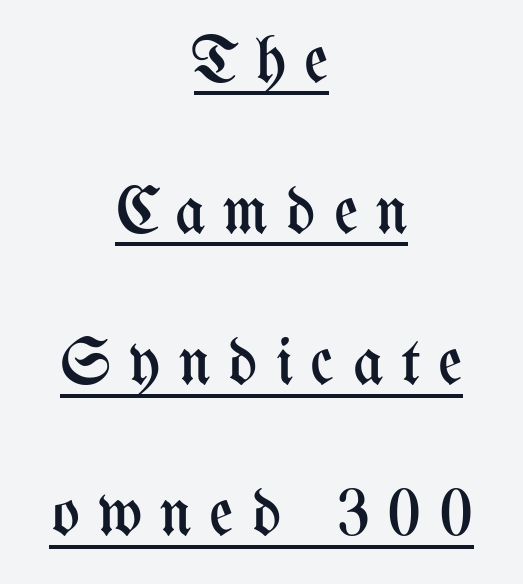
Q: Is the text bold? A: No.
Q: Is the text italic (slanted)? A: No, it is upright.
Q: Is the text underlined? A: Yes.
Q: How is the paragraph aligned? A: Centered.
Q: Is the spacing between letters normal or unusually wide? A: Unusually wide.
Q: Is the spacing between lines tight, normal or loose? A: Loose.
Q: Width (condensed, normal, or wide)? A: Condensed.
Q: Stroke contrast? A: Medium.
Q: x-height? A: Medium.
Q: Monospaced? A: No.
